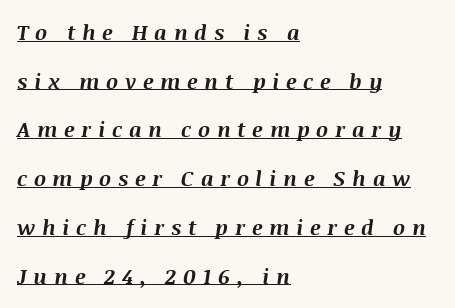
Q: Is the text bold? A: Yes.
Q: Is the text italic (slanted)? A: Yes, it leans right by about 8 degrees.
Q: Is the text underlined? A: Yes.
Q: How is the paragraph aligned? A: Left-aligned.
Q: Is the spacing between letters normal or unusually wide? A: Unusually wide.
Q: Is the spacing between lines tight, normal or loose? A: Loose.
